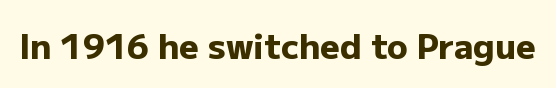
The image shows 34 px heavy sans-serif type, upright; set normal letter spacing, not underlined; low stroke contrast and a medium x-height.
